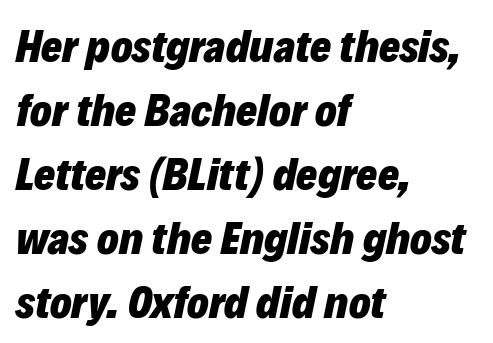
Q: Is the text bold? A: Yes.
Q: Is the text italic (slanted)? A: Yes, it leans right by about 12 degrees.
Q: Is the text underlined? A: No.
Q: How is the paragraph aligned? A: Left-aligned.
Q: Is the spacing between letters normal or unusually wide? A: Normal.
Q: Is the spacing between lines tight, normal or loose? A: Normal.
Q: Width (condensed, normal, or wide)? A: Normal.
Q: Stroke contrast? A: Low.
Q: x-height? A: Medium.
Q: Monospaced? A: No.
